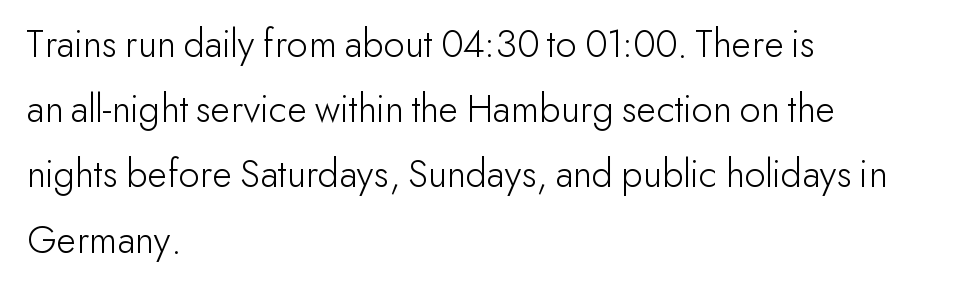
Q: Is the text bold? A: No.
Q: Is the text italic (slanted)? A: No, it is upright.
Q: Is the typeface a serif or a sans-serif typeface? A: Sans-serif.
Q: Is the text underlined? A: No.
Q: How is the paragraph aligned? A: Left-aligned.
Q: Is the spacing between letters normal or unusually wide? A: Normal.
Q: Is the spacing between lines tight, normal or loose? A: Normal.
Q: Width (condensed, normal, or wide)? A: Normal.
Q: Stroke contrast? A: Low.
Q: x-height? A: Small.
Q: Monospaced? A: No.
